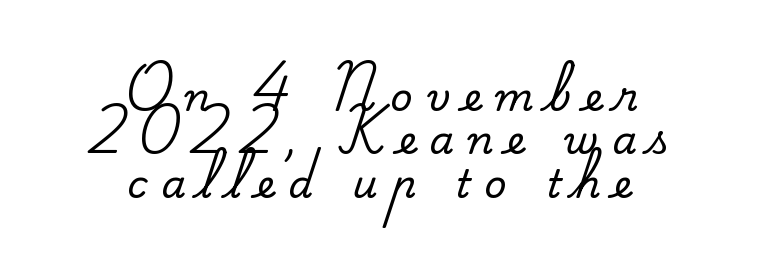
{"serif": "yes", "width": "normal", "stroke_contrast": "medium", "x_height": "small", "monospaced": "no", "underline": "no", "align": "center", "line_spacing": "tight", "line_spacing_ratio": 1.11, "letter_spacing": "wide", "letter_spacing_em": 0.35, "glyph_px": 39}
